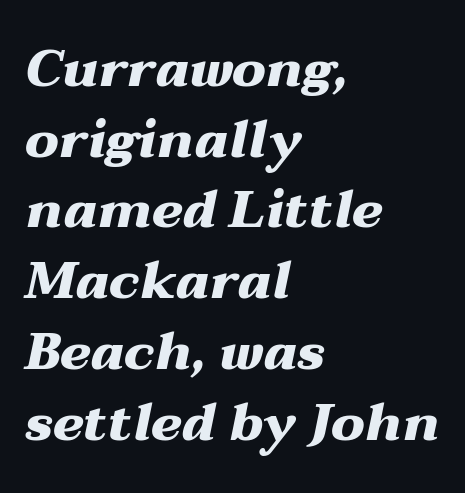
The passage shown is typed in a proportional face where columns would drift. This sample uses an oblique cut, with every glyph tilted off the vertical. The space directly below the letters is spotless. Observe the ordinary spacing: letters are neighbours, not strangers. The compositor pushed each line to the left boundary. Plenty of ink on the page — the face is bold.
